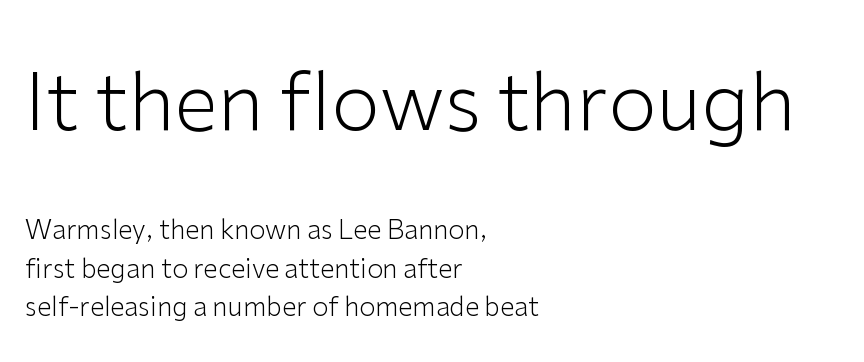
{"serif": "no", "italic": "no", "bold": "no", "weight": "light", "width": "normal", "stroke_contrast": "low", "x_height": "medium", "monospaced": "no", "underline": "no", "align": "left", "line_spacing": "normal", "line_spacing_ratio": 1.47, "letter_spacing": "normal", "letter_spacing_em": 0.0, "larger_block": "first", "size_ratio": 3.04, "glyph_px": 79}
